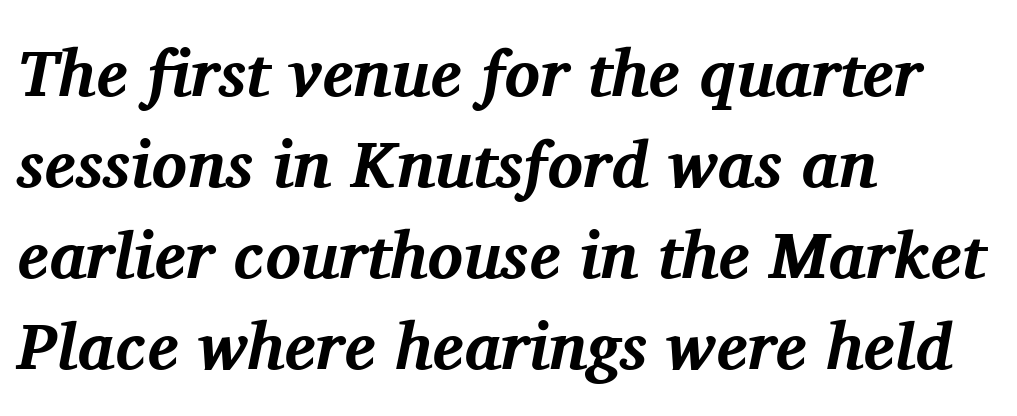
The image shows 66 px bold serif type, italic (leaning right); set left-aligned, normal line spacing (1.38x), normal letter spacing, not underlined; medium stroke contrast and a medium x-height.
